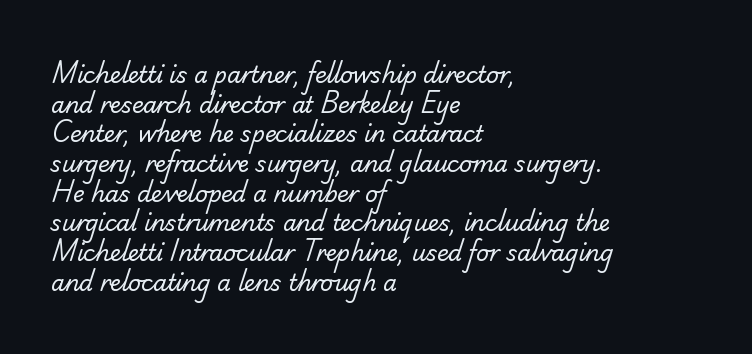
Decoration check: the copy has no underline. No letter is thick-stroked: the sample isn't bold. What's the leading like? Ordinary, nothing unusual. The ragged edge is on the right, which tells us the setting is flush left. Compared with typical body copy, the letter spacing here is the same.
